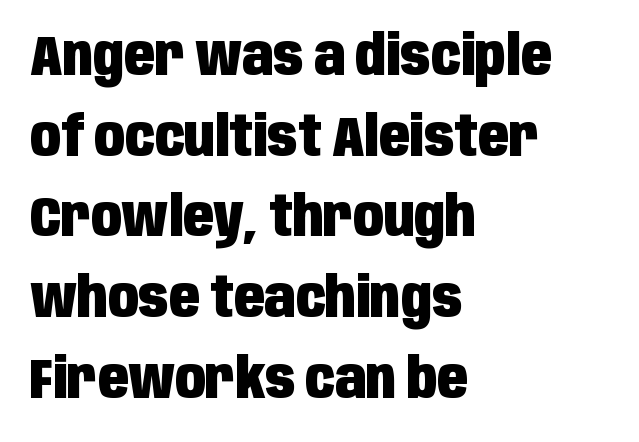
The image shows 56 px heavy, condensed sans-serif type, upright; set left-aligned, normal line spacing (1.44x), normal letter spacing, not underlined; low stroke contrast and a large x-height.
